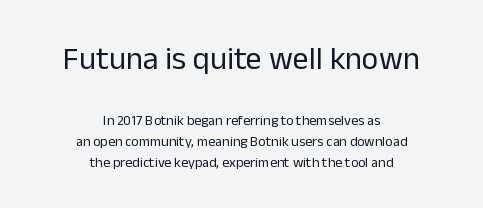
{"serif": "no", "italic": "no", "bold": "no", "weight": "regular", "width": "normal", "stroke_contrast": "low", "x_height": "medium", "monospaced": "no", "underline": "no", "align": "center", "line_spacing": "normal", "line_spacing_ratio": 1.5, "letter_spacing": "normal", "letter_spacing_em": 0.0, "larger_block": "first", "size_ratio": 2.29, "glyph_px": 32}
